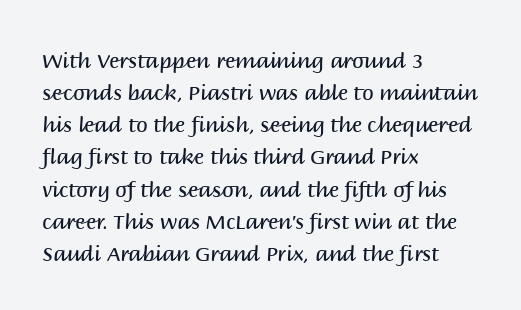
Is the block centered? No — it sits flush against the left margin. Honestly, the row spacing looks completely unremarkable. Check under the words: just untouched page. Nobody touched the tracking dial on this one.
